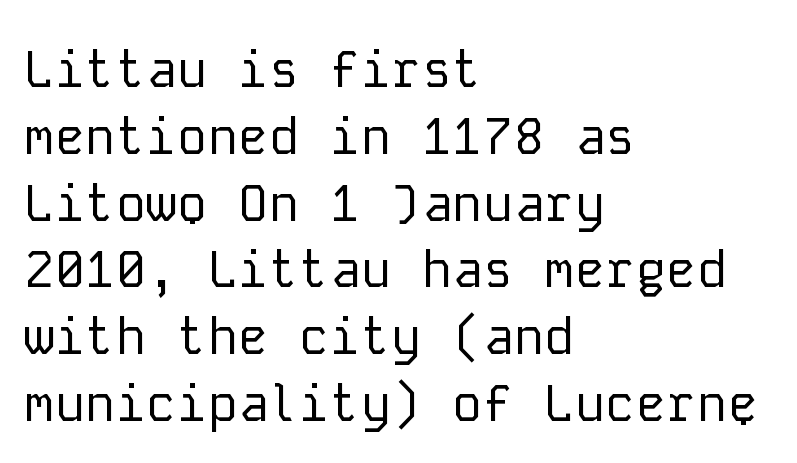
The image shows 51 px regular-weight sans-serif type, upright, monospaced; set left-aligned, normal line spacing (1.31x), normal letter spacing, not underlined; low stroke contrast and a medium x-height.
